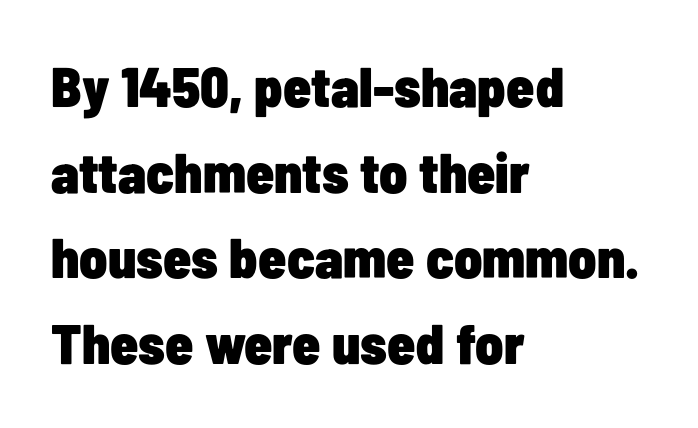
{"serif": "no", "italic": "no", "bold": "yes", "weight": "heavy", "width": "condensed", "stroke_contrast": "low", "x_height": "medium", "monospaced": "no", "underline": "no", "align": "left", "line_spacing": "normal", "line_spacing_ratio": 1.53, "letter_spacing": "normal", "letter_spacing_em": 0.0, "glyph_px": 56}
